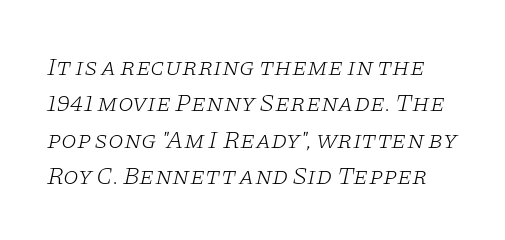
The image shows 25 px text type, italic (leaning right); set normal line spacing (1.46x), normal letter spacing, not underlined.
